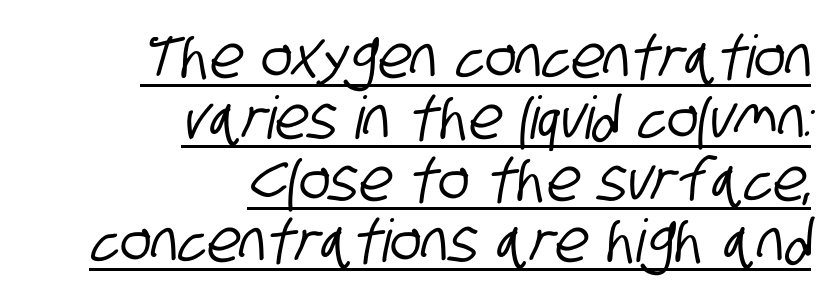
{"serif": "no", "width": "condensed", "stroke_contrast": "low", "x_height": "large", "monospaced": "no", "underline": "yes", "align": "right", "line_spacing": "tight", "line_spacing_ratio": 1.04, "letter_spacing": "normal", "letter_spacing_em": 0.0, "glyph_px": 59}
